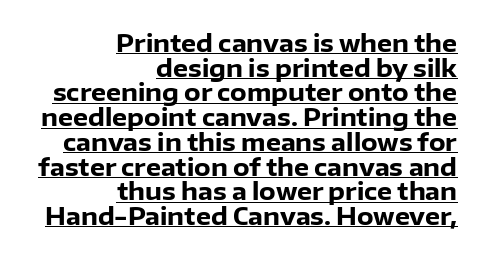
The image shows 24 px bold type, upright; set right-aligned, tight line spacing (1.03x), normal letter spacing, underlined.
